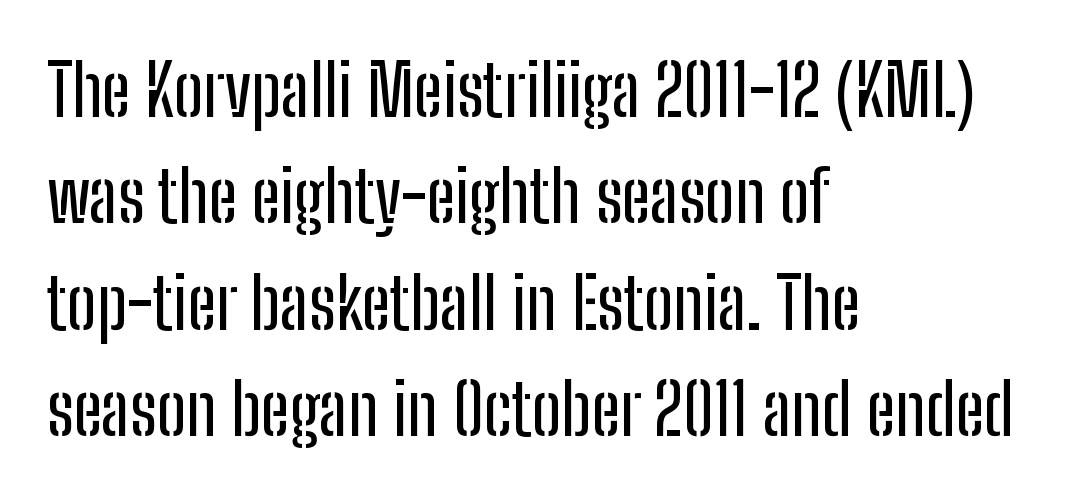
Q: Is the text italic (slanted)? A: No, it is upright.
Q: Is the typeface a serif or a sans-serif typeface? A: Sans-serif.
Q: Is the text underlined? A: No.
Q: How is the paragraph aligned? A: Left-aligned.
Q: Is the spacing between letters normal or unusually wide? A: Normal.
Q: Is the spacing between lines tight, normal or loose? A: Normal.
Q: Width (condensed, normal, or wide)? A: Condensed.
Q: Stroke contrast? A: Low.
Q: x-height? A: Medium.
Q: Monospaced? A: No.
